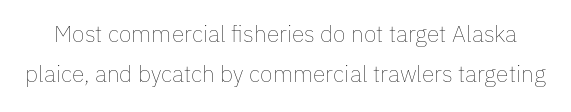
{"italic": "no", "bold": "no", "underline": "no", "line_spacing_ratio": 1.74, "letter_spacing": "normal", "letter_spacing_em": 0.0, "glyph_px": 23}
